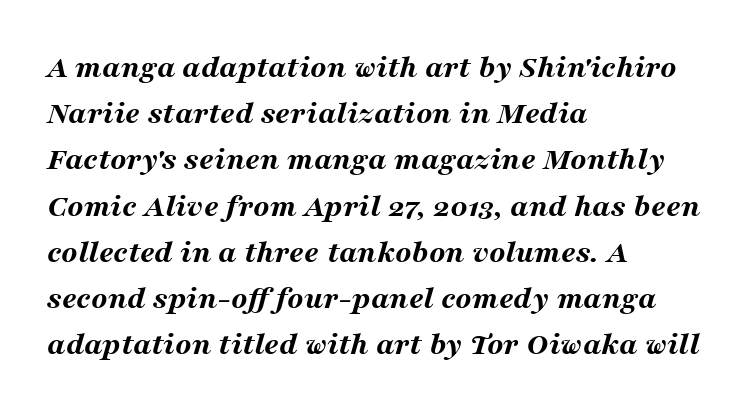
Its strokes are broad and dark, the hallmark of bold type. The specimen omits any rule beneath the text block's lines. Proportional: the letters do not fall into vertical columns. Visually the block forms a straight wall on the left and a jagged coastline on the right. Observe the lean: these are italic letterforms. In terms of letterspacing, this is plain default setting.
